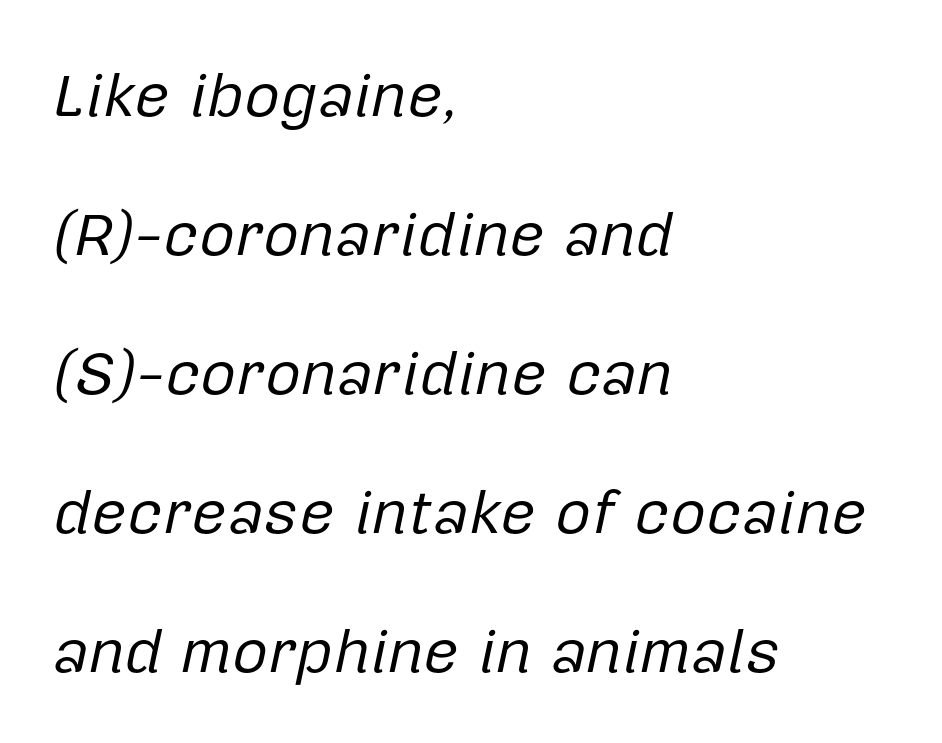
On a weight scale, this lands at 450 or below. This rendering uses left alignment, leaving the right contour irregular. This rendering features lettering with no underline. A great deal of white space separates one row of letters from the next. These lines keep a tight, regular rhythm from letter to letter.
